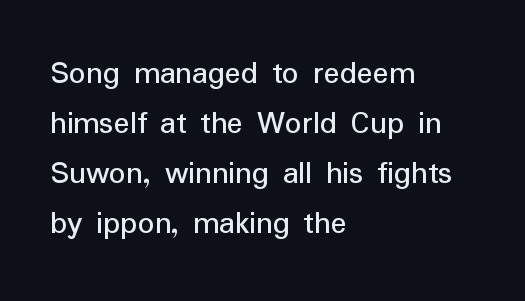
{"serif": "no", "italic": "no", "bold": "no", "weight": "regular", "width": "normal", "stroke_contrast": "low", "x_height": "medium", "monospaced": "no", "underline": "no", "align": "left", "line_spacing": "normal", "line_spacing_ratio": 1.52, "letter_spacing": "normal", "letter_spacing_em": 0.0, "glyph_px": 33}
